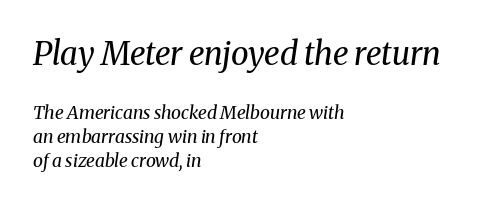
{"serif": "yes", "italic": "yes", "lean": "right", "slant_degrees": 8, "bold": "no", "weight": "regular", "width": "normal", "stroke_contrast": "medium", "x_height": "medium", "monospaced": "no", "underline": "no", "align": "left", "line_spacing": "normal", "line_spacing_ratio": 1.33, "letter_spacing": "normal", "letter_spacing_em": 0.0, "larger_block": "first", "size_ratio": 1.78, "glyph_px": 32}
